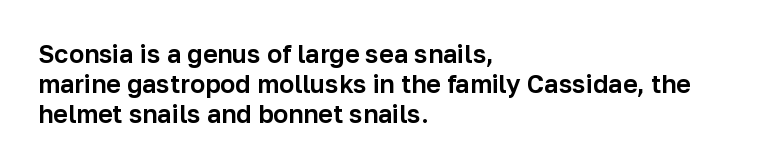
The image shows 25 px text type, upright; set left-aligned, line spacing 1.21x, normal letter spacing, not underlined.
